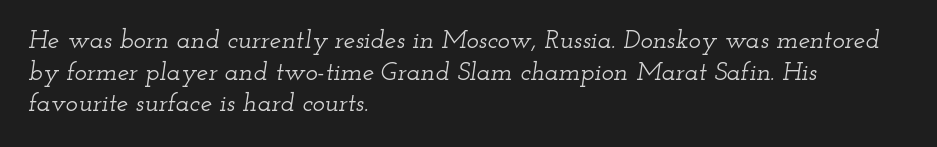
Horizontally, the lines are justified to the leading edge only. Notice how the stems are inclined rather than vertical — that's the hallmark of italics. The passage shown has conventional tracking throughout. Quick note: underline off.
